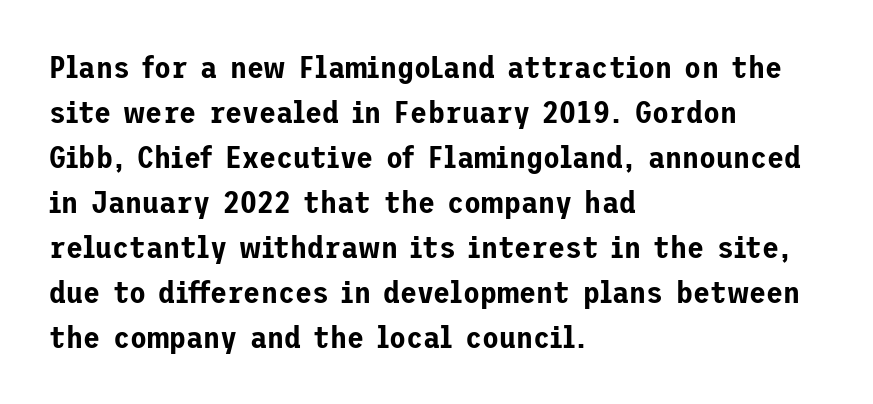
{"serif": "no", "italic": "no", "width": "normal", "stroke_contrast": "low", "x_height": "medium", "underline": "no", "align": "left", "line_spacing": "normal", "line_spacing_ratio": 1.45, "letter_spacing": "normal", "letter_spacing_em": 0.0, "glyph_px": 31}
